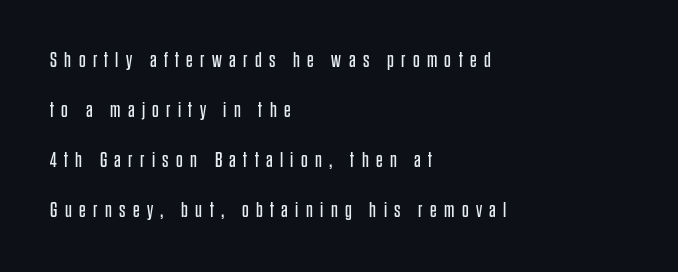
The image shows 21 px text type, upright; set left-aligned, loose line spacing (2.38x), unusually wide letter spacing (+0.35 em), not underlined.
